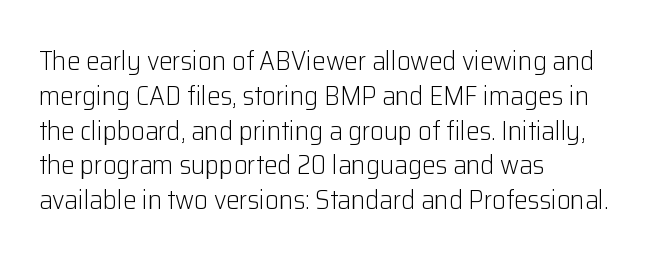
{"italic": "no", "bold": "no", "underline": "no", "align": "left", "line_spacing": "normal", "line_spacing_ratio": 1.29, "letter_spacing": "normal", "letter_spacing_em": 0.0, "glyph_px": 27}
